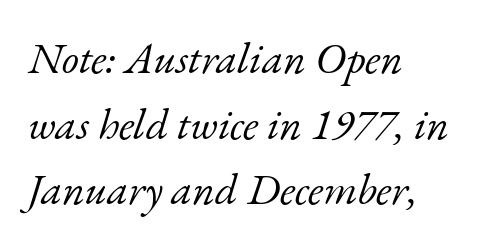
The rendering keeps characters at their native spacing. The line-height multiplier appears to be the usual default. Character widths vary here, with narrow letters taking less room than wide ones. The rendering shows small feet on the letterforms — a serif design. The weight would be labelled regular, book, light, or lighter still.
